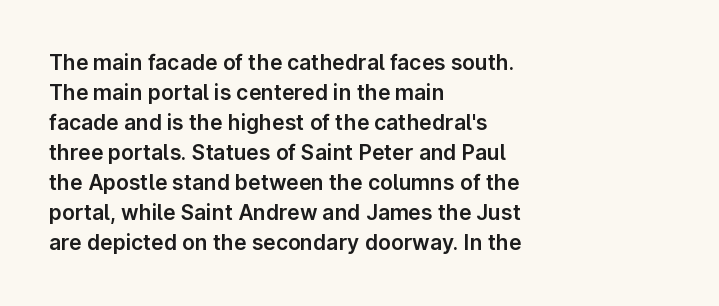
The gaps between neighbouring characters are ordinary and unremarkable. This rendering uses left alignment, leaving the right contour irregular. Horizontal bands of white between lines are of average thickness. The strip under each line holds only bare page. It's the straight-up-and-down kind of type.
